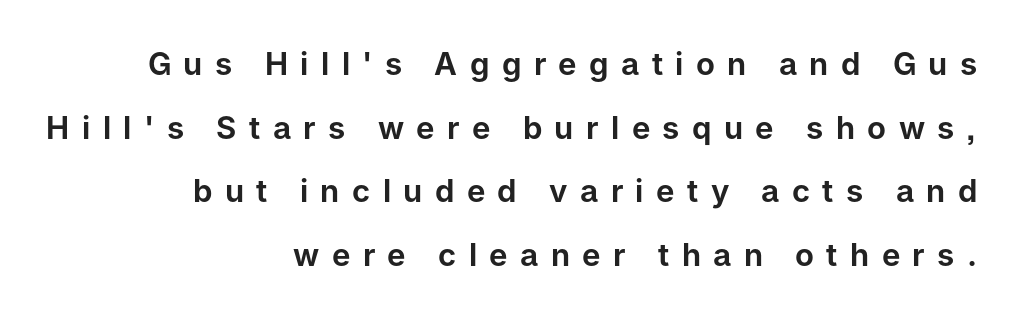
{"serif": "no", "italic": "no", "width": "normal", "stroke_contrast": "low", "x_height": "medium", "monospaced": "no", "underline": "no", "align": "right", "line_spacing": "loose", "line_spacing_ratio": 2.05, "letter_spacing": "wide", "letter_spacing_em": 0.4, "glyph_px": 31}
